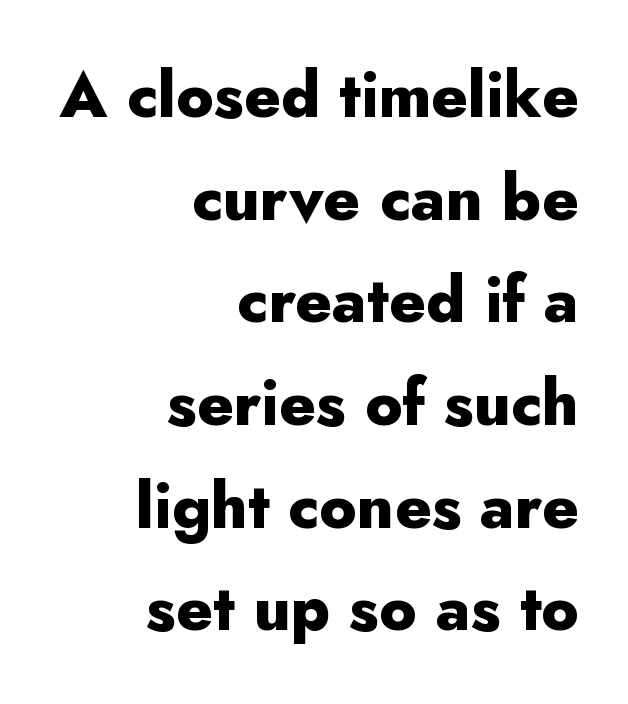
The image shows 63 px heavy sans-serif type, upright; set right-aligned, normal line spacing (1.63x), normal letter spacing, not underlined; low stroke contrast and a small x-height.
